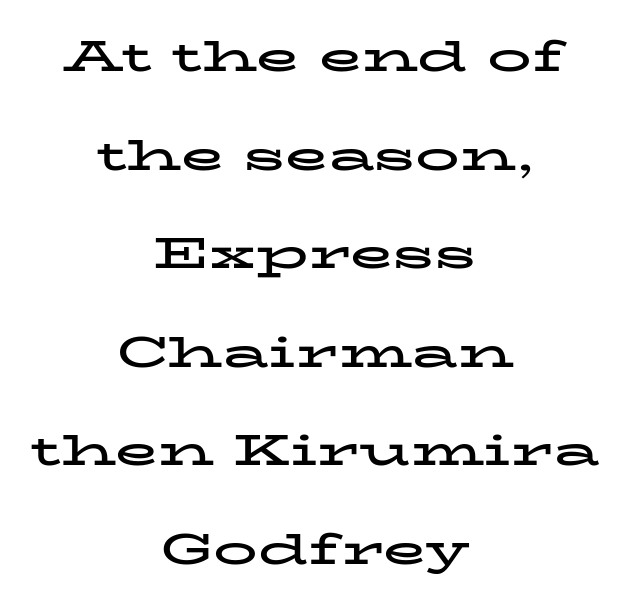
The image shows 44 px bold, wide serif type, upright; set centered, loose line spacing (2.24x), normal letter spacing, not underlined; low stroke contrast and a medium x-height.
